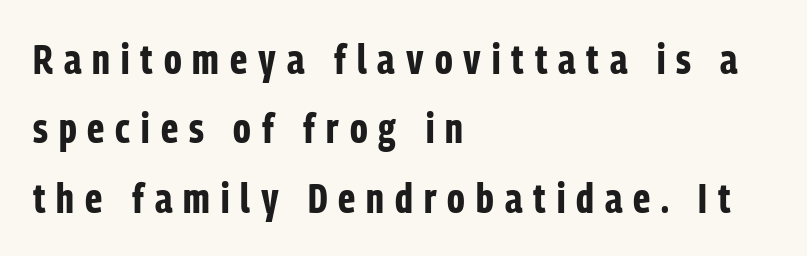
{"serif": "no", "italic": "no", "bold": "yes", "weight": "bold", "width": "condensed", "stroke_contrast": "low", "x_height": "medium", "monospaced": "no", "underline": "no", "align": "left", "line_spacing": "normal", "line_spacing_ratio": 1.65, "letter_spacing": "wide", "letter_spacing_em": 0.26, "glyph_px": 42}
